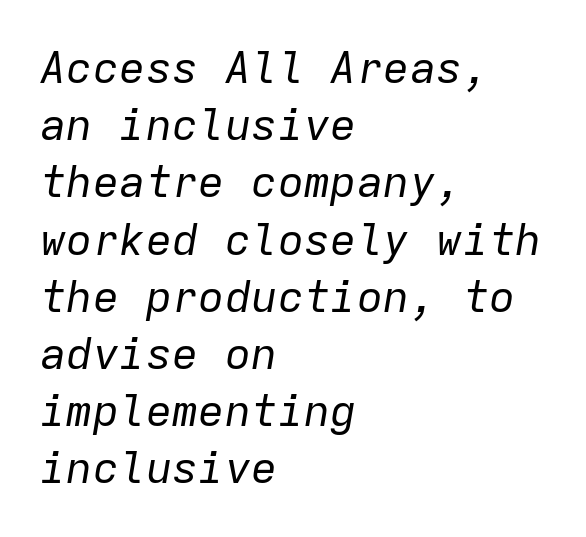
{"italic": "yes", "lean": "right", "slant_degrees": 9, "bold": "no", "weight": "regular", "width": "normal", "stroke_contrast": "low", "x_height": "medium", "monospaced": "yes", "underline": "no", "align": "left", "line_spacing": "normal", "line_spacing_ratio": 1.3, "letter_spacing": "normal", "letter_spacing_em": 0.0, "glyph_px": 44}
